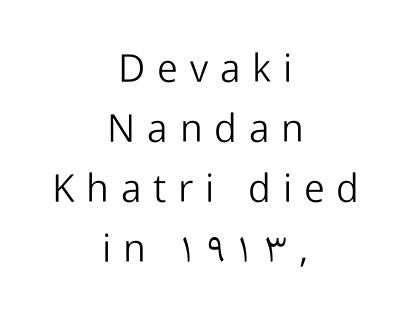
Tall strokes in this sample are plumb rather than angled. The gaps between neighbouring characters are conspicuously large. Descenders hang freely into open space. The line-height multiplier appears to be the usual default. These lines are rendered in a variable-pitch font.
